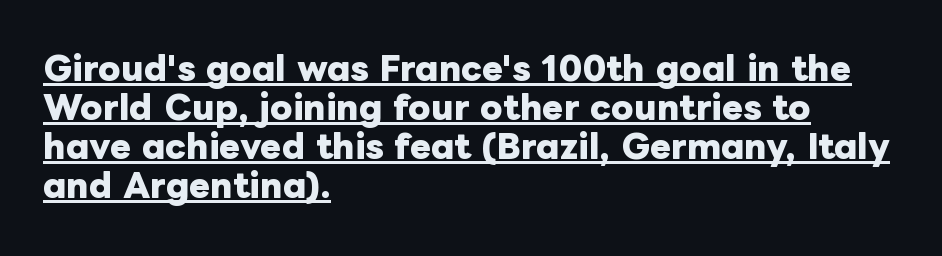
{"italic": "no", "bold": "yes", "weight": "heavy", "width": "normal", "stroke_contrast": "low", "x_height": "medium", "monospaced": "no", "underline": "yes", "align": "left", "line_spacing_ratio": 1.22, "letter_spacing": "normal", "letter_spacing_em": 0.0, "glyph_px": 32}
